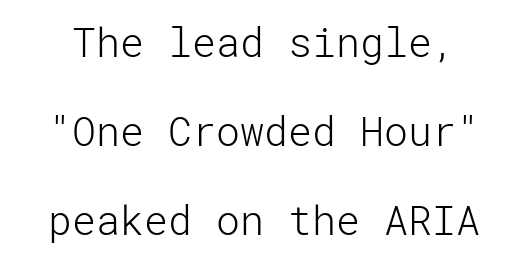
{"serif": "no", "italic": "no", "bold": "no", "weight": "light", "width": "normal", "stroke_contrast": "low", "x_height": "medium", "underline": "no", "line_spacing": "loose", "line_spacing_ratio": 2.22, "letter_spacing": "normal", "letter_spacing_em": 0.0, "glyph_px": 40}
